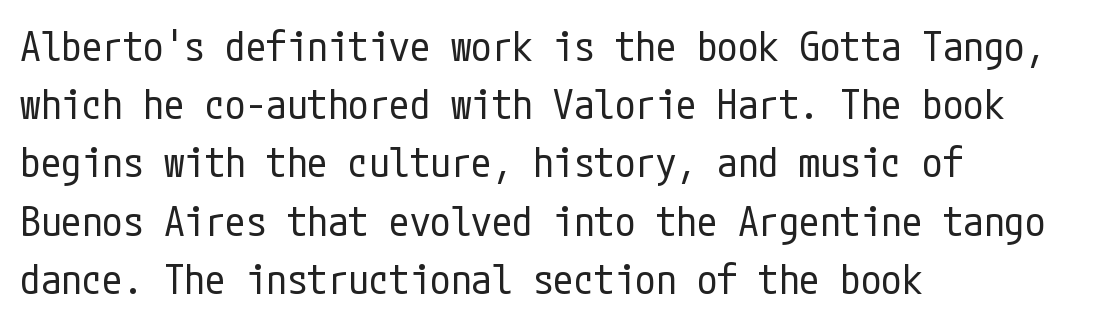
{"serif": "no", "italic": "no", "bold": "no", "weight": "regular", "width": "condensed", "stroke_contrast": "low", "x_height": "medium", "underline": "no", "align": "left", "line_spacing": "normal", "line_spacing_ratio": 1.42, "letter_spacing": "normal", "letter_spacing_em": 0.0, "glyph_px": 41}
